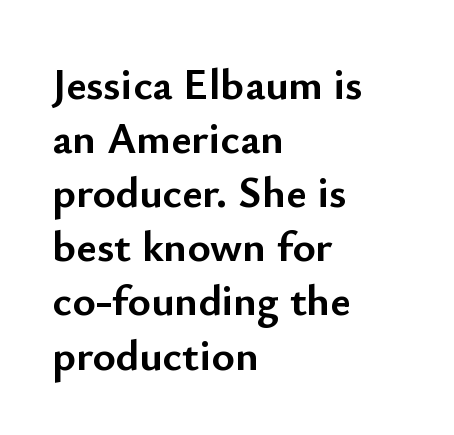
The image shows 44 px semibold sans-serif type, upright; set left-aligned, line spacing 1.23x, normal letter spacing, not underlined; low stroke contrast and a small x-height.
